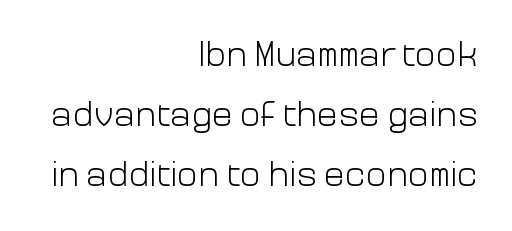
The designer went with a sans here, leaving each stem footless. Decoration check: the copy has no underline. It's the straight-up-and-down kind of type. The passage is arranged like a letterhead date or caption credit — flush right. Character widths vary here, with narrow letters taking less room than wide ones. Here the glyphs are tracked normally, forming tight word shapes.
